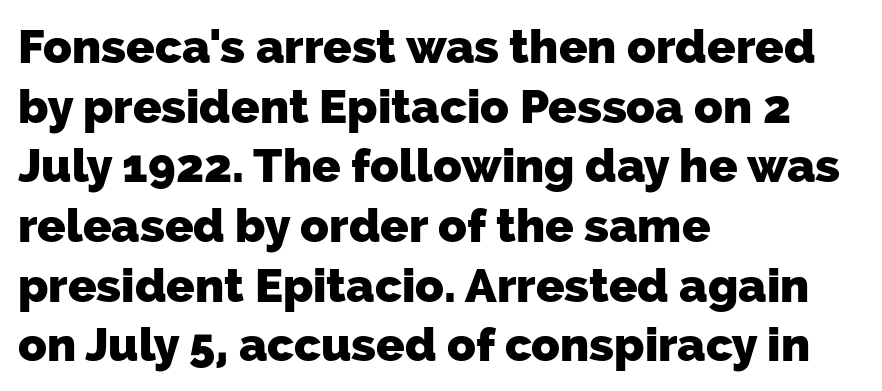
Q: Is the text bold? A: Yes.
Q: Is the typeface a serif or a sans-serif typeface? A: Sans-serif.
Q: Is the text underlined? A: No.
Q: How is the paragraph aligned? A: Left-aligned.
Q: Is the spacing between letters normal or unusually wide? A: Normal.
Q: Is the spacing between lines tight, normal or loose? A: Normal.
Q: Width (condensed, normal, or wide)? A: Normal.
Q: Stroke contrast? A: Low.
Q: x-height? A: Medium.
Q: Monospaced? A: No.
